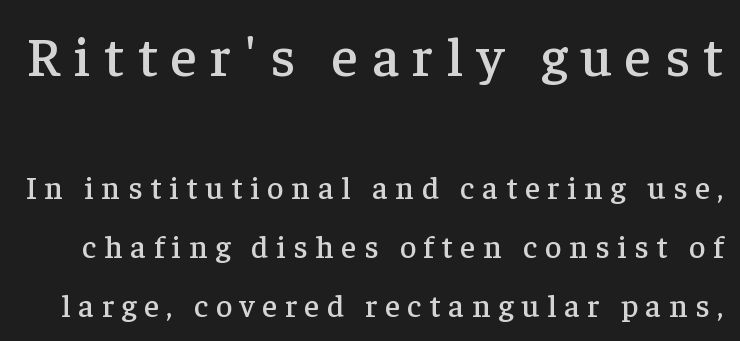
{"serif": "yes", "italic": "no", "width": "normal", "stroke_contrast": "low", "x_height": "medium", "monospaced": "no", "underline": "no", "line_spacing_ratio": 1.84, "letter_spacing": "wide", "letter_spacing_em": 0.24, "larger_block": "first", "size_ratio": 1.75, "glyph_px": 56}
